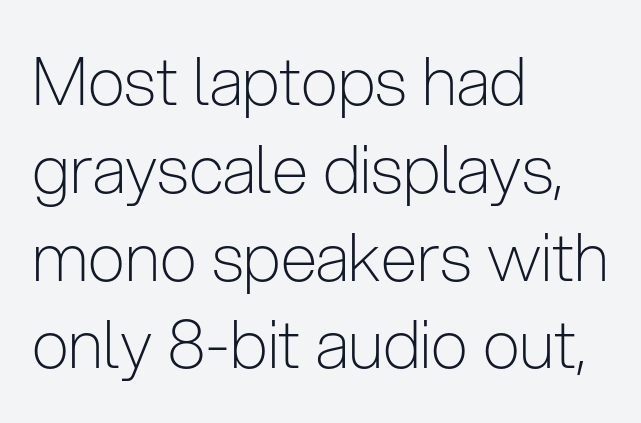
Q: Is the text bold? A: No.
Q: Is the text italic (slanted)? A: No, it is upright.
Q: Is the typeface a serif or a sans-serif typeface? A: Sans-serif.
Q: Is the text underlined? A: No.
Q: How is the paragraph aligned? A: Left-aligned.
Q: Is the spacing between letters normal or unusually wide? A: Normal.
Q: Is the spacing between lines tight, normal or loose? A: Normal.
Q: Width (condensed, normal, or wide)? A: Condensed.
Q: Stroke contrast? A: Low.
Q: x-height? A: Medium.
Q: Monospaced? A: No.
